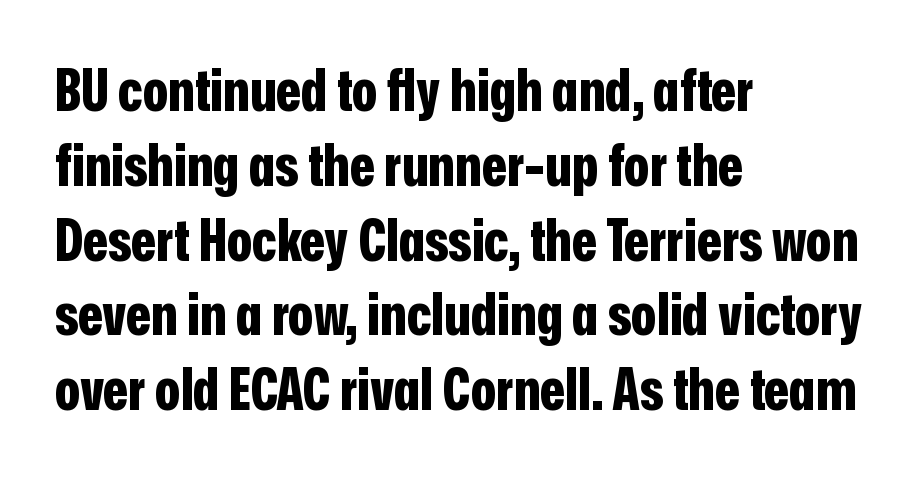
The image shows 58 px bold, condensed sans-serif type, upright; set left-aligned, normal line spacing (1.29x), normal letter spacing, not underlined; low stroke contrast and a medium x-height.
